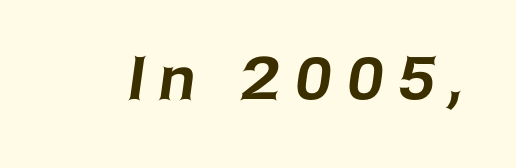
Q: Is the typeface a serif or a sans-serif typeface? A: Sans-serif.
Q: Is the text underlined? A: No.
Q: Is the spacing between letters normal or unusually wide? A: Unusually wide.
Q: Width (condensed, normal, or wide)? A: Normal.
Q: Stroke contrast? A: Low.
Q: x-height? A: Medium.
Q: Monospaced? A: No.
